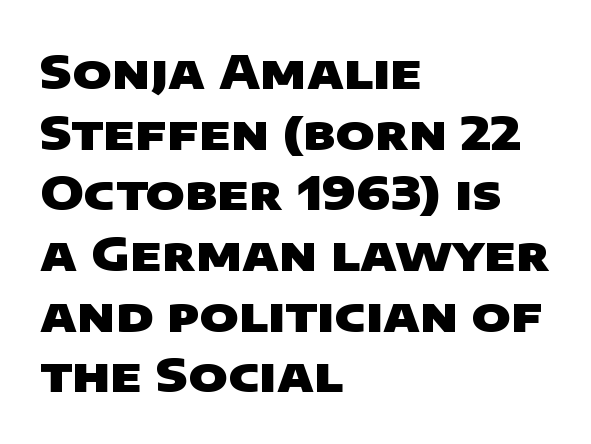
Q: Is the text bold? A: Yes.
Q: Is the typeface a serif or a sans-serif typeface? A: Sans-serif.
Q: Is the text underlined? A: No.
Q: How is the paragraph aligned? A: Left-aligned.
Q: Is the spacing between letters normal or unusually wide? A: Normal.
Q: Is the spacing between lines tight, normal or loose? A: Normal.
Q: Width (condensed, normal, or wide)? A: Wide.
Q: Stroke contrast? A: Low.
Q: x-height? A: Large.
Q: Monospaced? A: No.
